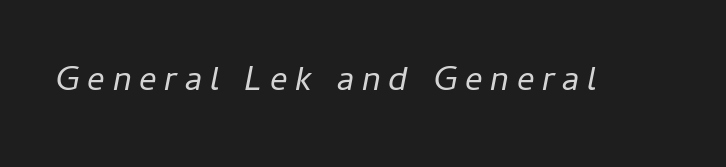
Q: Is the text bold? A: No.
Q: Is the text italic (slanted)? A: Yes, it leans right by about 11 degrees.
Q: Is the text underlined? A: No.
Q: Is the spacing between letters normal or unusually wide? A: Unusually wide.
Q: Width (condensed, normal, or wide)? A: Normal.
Q: Stroke contrast? A: Low.
Q: x-height? A: Medium.
Q: Monospaced? A: No.
